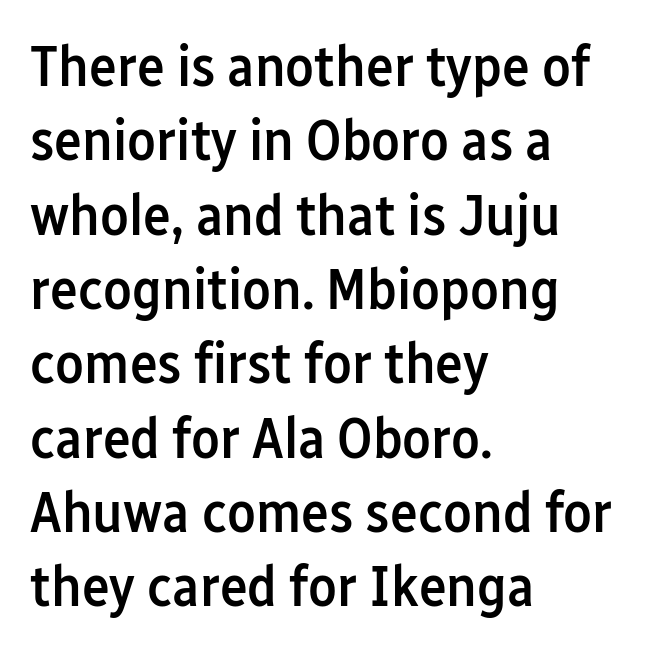
{"serif": "no", "italic": "no", "bold": "semi", "weight": "semibold", "width": "condensed", "stroke_contrast": "low", "x_height": "medium", "monospaced": "no", "underline": "no", "align": "left", "line_spacing": "normal", "line_spacing_ratio": 1.26, "letter_spacing": "normal", "letter_spacing_em": 0.0, "glyph_px": 59}
